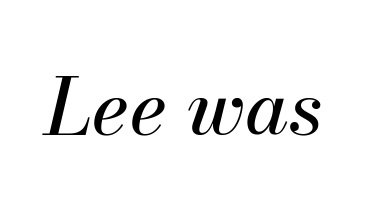
Q: Is the text italic (slanted)? A: Yes, it leans right by about 13 degrees.
Q: Is the text underlined? A: No.
Q: Is the spacing between letters normal or unusually wide? A: Normal.
Q: Width (condensed, normal, or wide)? A: Normal.
Q: Stroke contrast? A: Medium.
Q: x-height? A: Small.
Q: Monospaced? A: No.
